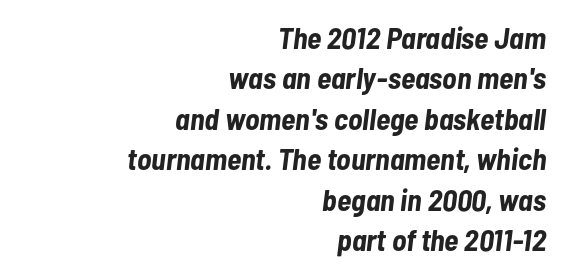
Q: Is the text bold? A: Yes.
Q: Is the text italic (slanted)? A: Yes, it leans right by about 7 degrees.
Q: Is the text underlined? A: No.
Q: How is the paragraph aligned? A: Right-aligned.
Q: Is the spacing between letters normal or unusually wide? A: Normal.
Q: Is the spacing between lines tight, normal or loose? A: Normal.
Q: Width (condensed, normal, or wide)? A: Condensed.
Q: Stroke contrast? A: Low.
Q: x-height? A: Medium.
Q: Monospaced? A: No.
